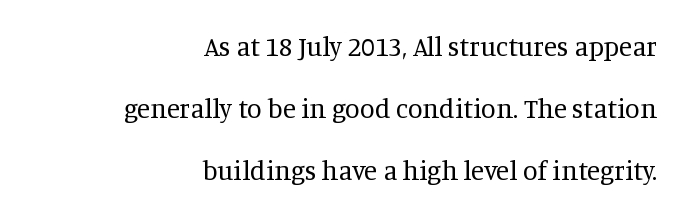
Q: Is the text bold? A: No.
Q: Is the text italic (slanted)? A: No, it is upright.
Q: Is the text underlined? A: No.
Q: How is the paragraph aligned? A: Right-aligned.
Q: Is the spacing between letters normal or unusually wide? A: Normal.
Q: Is the spacing between lines tight, normal or loose? A: Loose.
